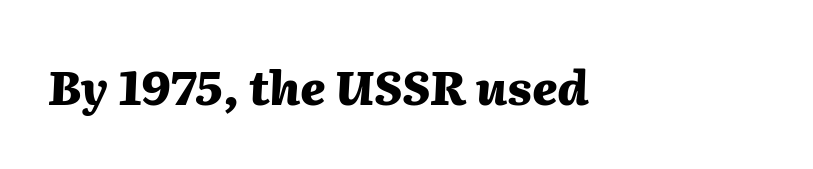
The typesetting leans heavy: a genuine bold. Is the letter spacing exaggerated? No — it looks like the ordinary default. The lettering tilts uniformly, giving the passage an italic look. Spacing verdict: proportional, widths tailored to each character.
